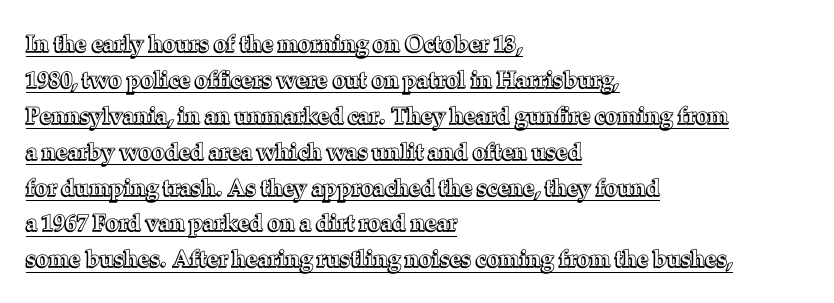
The image shows 23 px text type, upright; set left-aligned, normal line spacing (1.56x), normal letter spacing, underlined.
